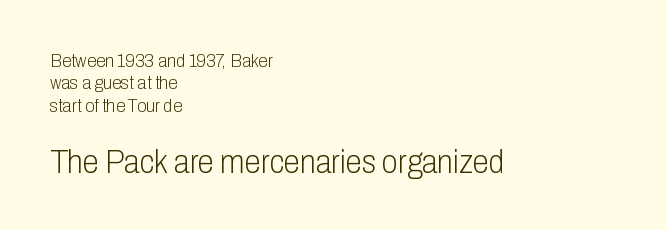
Q: Is the text bold? A: No.
Q: Is the text italic (slanted)? A: No, it is upright.
Q: Is the typeface a serif or a sans-serif typeface? A: Sans-serif.
Q: Is the text underlined? A: No.
Q: How is the paragraph aligned? A: Left-aligned.
Q: Is the spacing between letters normal or unusually wide? A: Normal.
Q: Which block of text is set in a larger size, the first (top) or the second (bottom)? A: The second (bottom) one.
Q: Width (condensed, normal, or wide)? A: Condensed.
Q: Stroke contrast? A: Low.
Q: x-height? A: Medium.
Q: Monospaced? A: No.
